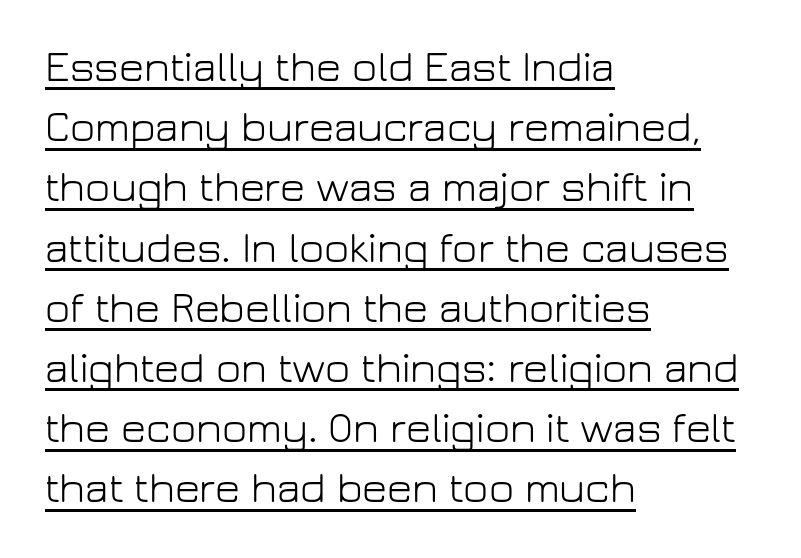
Words appear dense and cohesive because spacing is normal. If you measured baseline to baseline, you'd find a middling distance. Check where the strokes stop: nothing finishes them off — pure sans. Reading down the block, your eye returns to a fixed left position each line.
